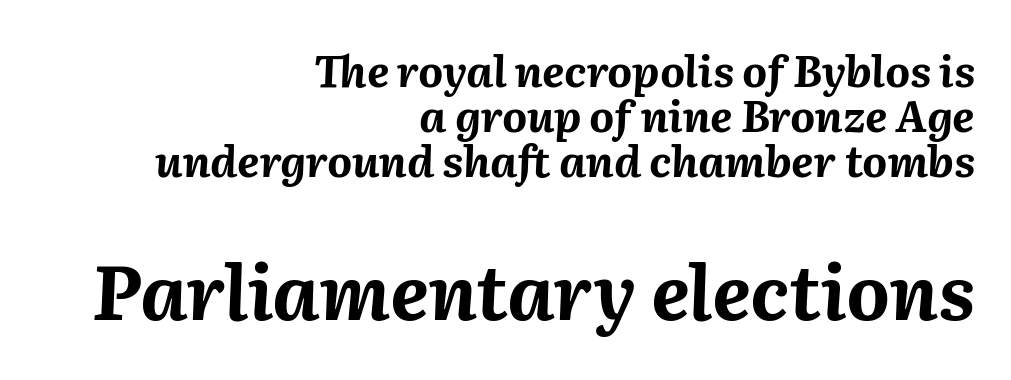
The image shows 75 px bold type, italic (leaning right); set right-aligned, tight line spacing (1.05x), normal letter spacing, not underlined; the second (bottom) block is 1.74x larger; medium stroke contrast and a medium x-height.
